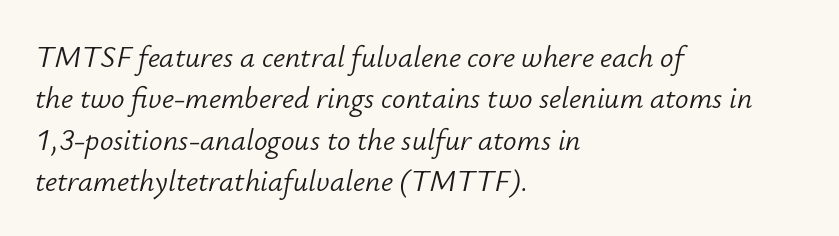
The image shows 30 px light type, italic (leaning right); set left-aligned, normal line spacing (1.38x), normal letter spacing, not underlined; low stroke contrast and a small x-height.
